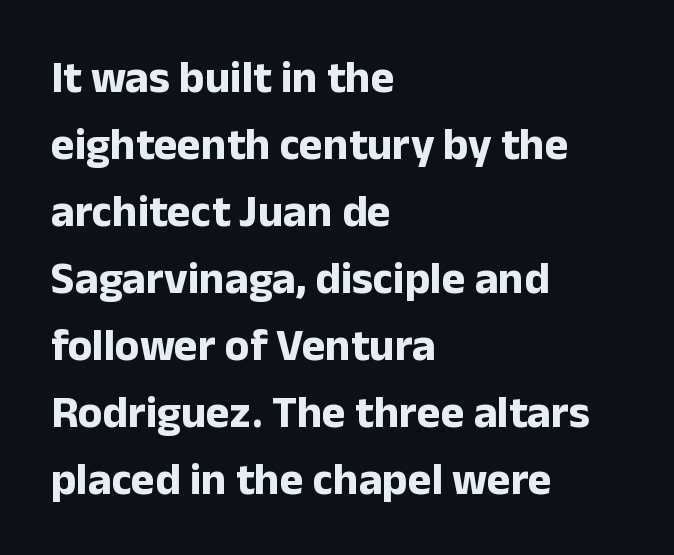
Q: Is the text bold? A: Yes.
Q: Is the text italic (slanted)? A: No, it is upright.
Q: Is the typeface a serif or a sans-serif typeface? A: Sans-serif.
Q: Is the text underlined? A: No.
Q: How is the paragraph aligned? A: Left-aligned.
Q: Is the spacing between letters normal or unusually wide? A: Normal.
Q: Is the spacing between lines tight, normal or loose? A: Normal.
Q: Width (condensed, normal, or wide)? A: Normal.
Q: Stroke contrast? A: Low.
Q: x-height? A: Medium.
Q: Monospaced? A: No.
